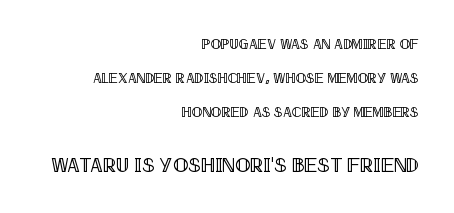
Only glyphs here, with clear space below each row. Is the lower block the larger one? Yes — the lower block carries the bigger type. Honestly, the rows look like they've been pulled way apart. Ordinary non-slanted type is in use.
